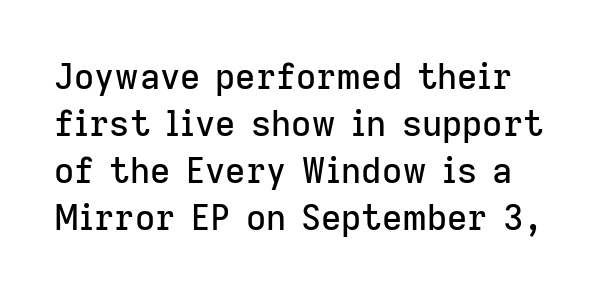
{"serif": "no", "italic": "no", "width": "normal", "stroke_contrast": "low", "x_height": "medium", "monospaced": "no", "underline": "no", "line_spacing": "normal", "line_spacing_ratio": 1.34, "letter_spacing": "normal", "letter_spacing_em": 0.0, "glyph_px": 35}
